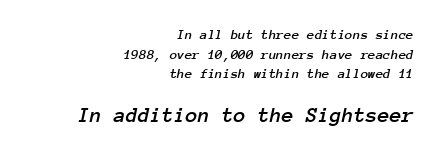
{"italic": "yes", "lean": "right", "slant_degrees": 12, "underline": "no", "align": "right", "line_spacing": "normal", "line_spacing_ratio": 1.41, "letter_spacing": "normal", "letter_spacing_em": 0.0, "larger_block": "second", "size_ratio": 1.57, "glyph_px": 22}
